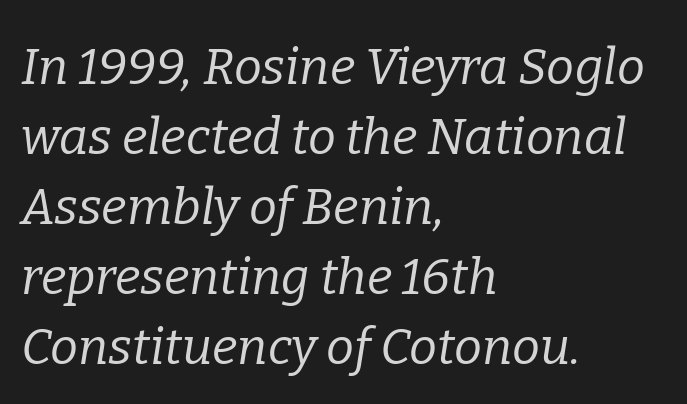
Emphasis-style slanted type is in use. A light-to-regular cut is what we see here. Tracking value appears to be zero — textbook default spacing. Does the type have serifs? Yes, each stem ends in a small foot. The rendering uses natural spacing where letterforms have individual widths.
